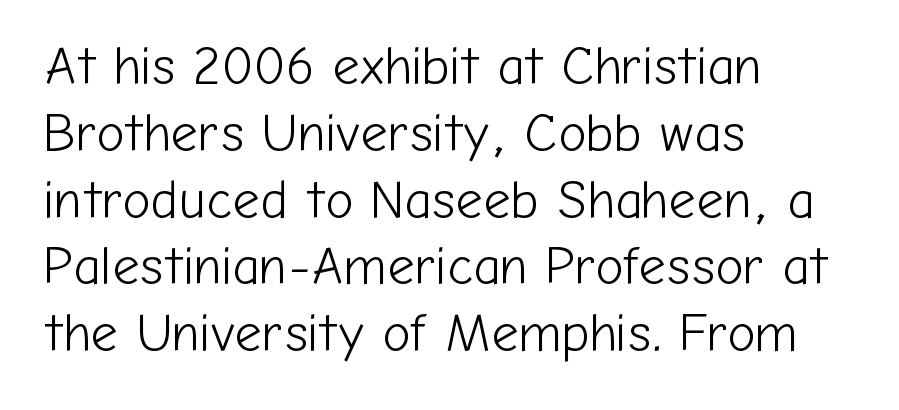
The image shows 53 px light sans-serif type, upright; set left-aligned, normal line spacing (1.26x), normal letter spacing, not underlined; low stroke contrast and a medium x-height.
